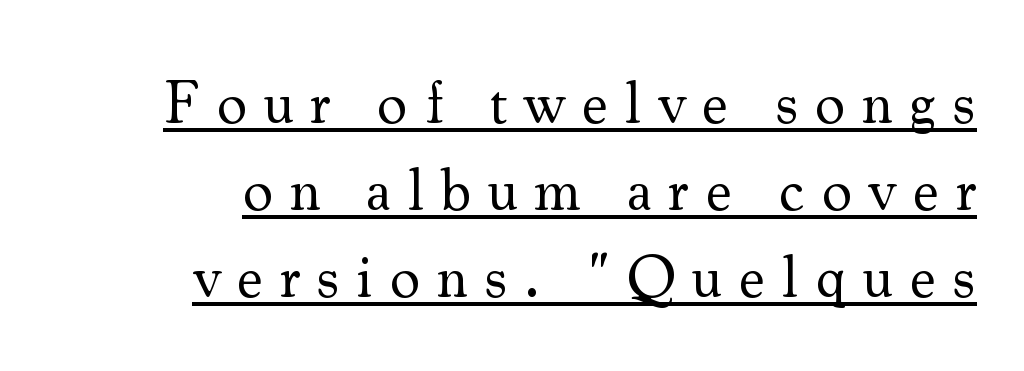
Q: Is the text bold? A: No.
Q: Is the text italic (slanted)? A: No, it is upright.
Q: Is the typeface a serif or a sans-serif typeface? A: Serif.
Q: Is the text underlined? A: Yes.
Q: How is the paragraph aligned? A: Right-aligned.
Q: Is the spacing between letters normal or unusually wide? A: Unusually wide.
Q: Is the spacing between lines tight, normal or loose? A: Normal.
Q: Width (condensed, normal, or wide)? A: Normal.
Q: Stroke contrast? A: Medium.
Q: x-height? A: Small.
Q: Monospaced? A: No.
